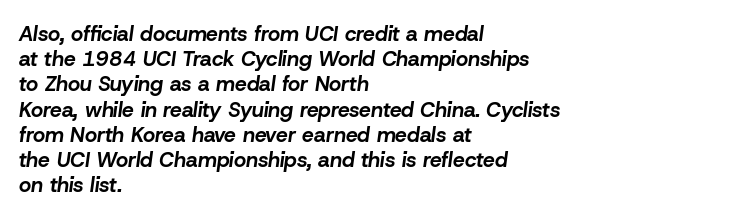
The image shows 21 px bold type, italic (leaning right); set left-aligned, line spacing 1.2x, normal letter spacing, not underlined.
